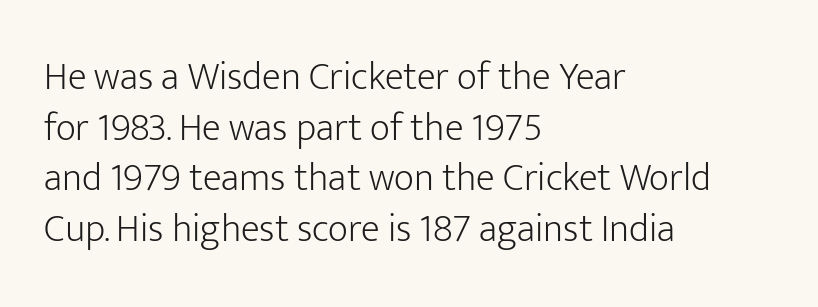
Q: Is the text bold? A: No.
Q: Is the text italic (slanted)? A: No, it is upright.
Q: Is the typeface a serif or a sans-serif typeface? A: Sans-serif.
Q: Is the text underlined? A: No.
Q: How is the paragraph aligned? A: Left-aligned.
Q: Is the spacing between letters normal or unusually wide? A: Normal.
Q: Is the spacing between lines tight, normal or loose? A: Normal.
Q: Width (condensed, normal, or wide)? A: Normal.
Q: Stroke contrast? A: Low.
Q: x-height? A: Medium.
Q: Monospaced? A: No.
